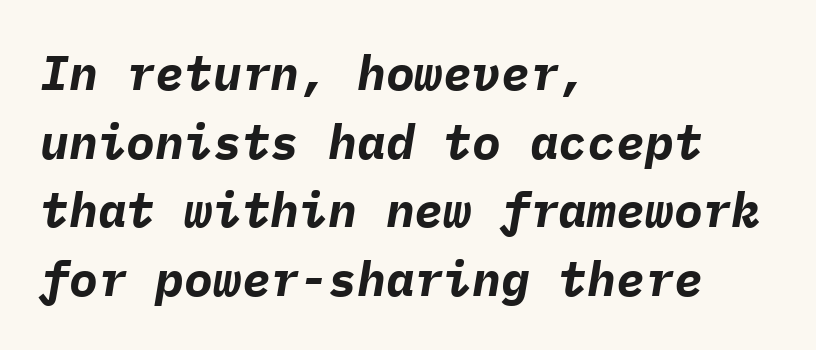
Q: Is the text bold? A: Yes.
Q: Is the text italic (slanted)? A: Yes, it leans right by about 9 degrees.
Q: Is the text underlined? A: No.
Q: How is the paragraph aligned? A: Left-aligned.
Q: Is the spacing between letters normal or unusually wide? A: Normal.
Q: Is the spacing between lines tight, normal or loose? A: Normal.
Q: Width (condensed, normal, or wide)? A: Normal.
Q: Stroke contrast? A: Low.
Q: x-height? A: Medium.
Q: Monospaced? A: Yes.
